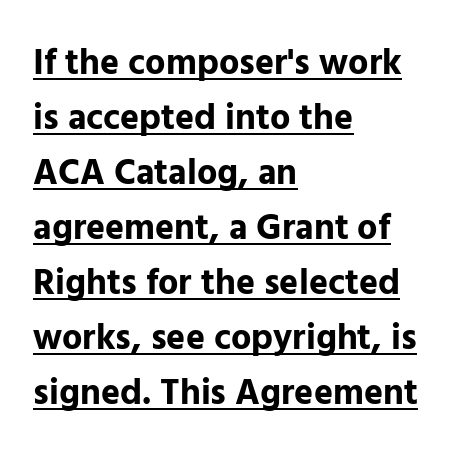
The image shows 36 px bold sans-serif type, upright; set left-aligned, normal line spacing (1.53x), normal letter spacing, underlined; low stroke contrast and a medium x-height.
